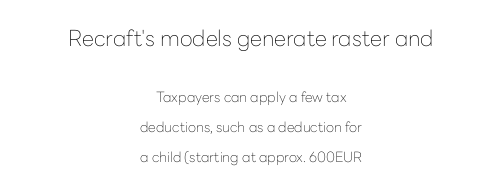
Standard letterfit; no display-style spreading of the glyphs. Beneath every word, the page is bare. A typesetter would mark this as roman, not italic. Heaviness? Minimal to ordinary, like unemphasized prose.
